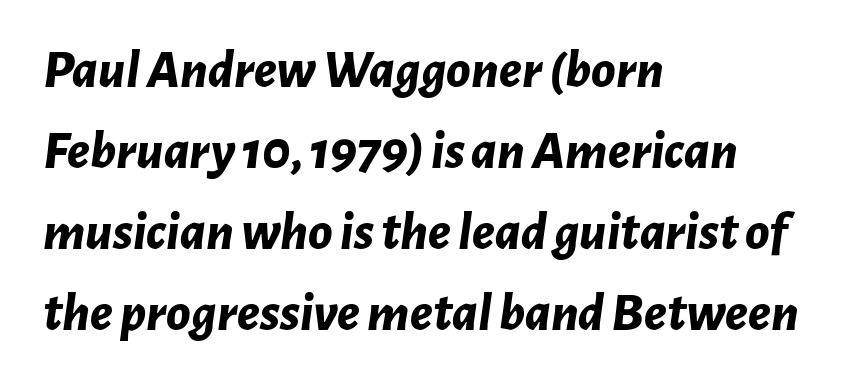
These lines are rendered in a variable-pitch font. These lines stack with their left ends in a neat column. Quick note: underline off. Reading down the column, the eye jumps a familiar distance to each next line. Tall strokes in this sample are angled rather than plumb. The sample has been set heavy, in full bold.
